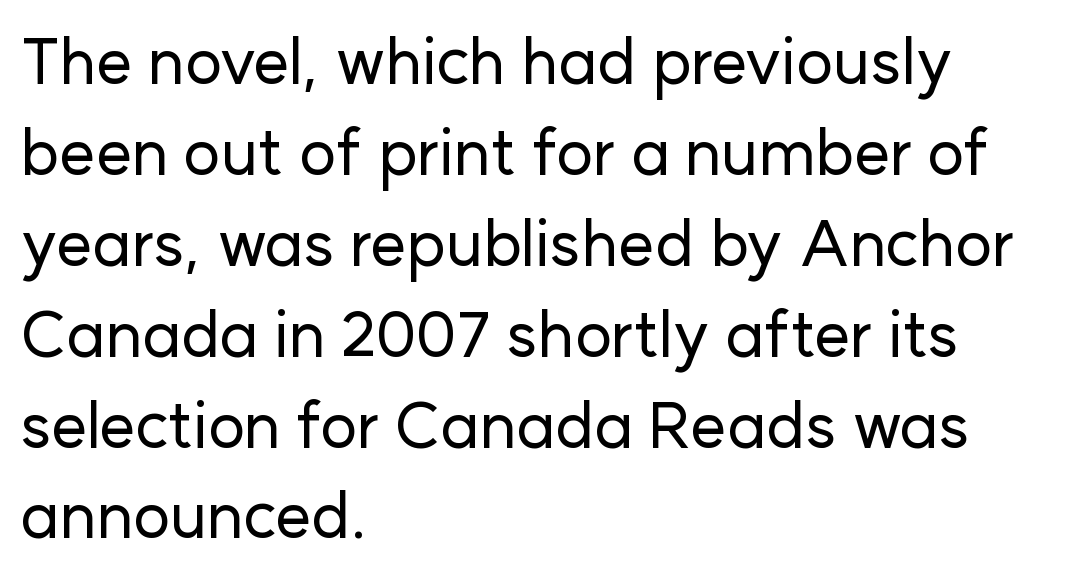
Teacher's note: observe the even left margin — that is flush-left alignment. Does extra space separate the letters? No, they use regular spacing. Do the letters lean? They stand straight. Baseline-to-baseline distance is the conventional proportion of letter height. I'd call this a sans setting — the letters go barefoot.
